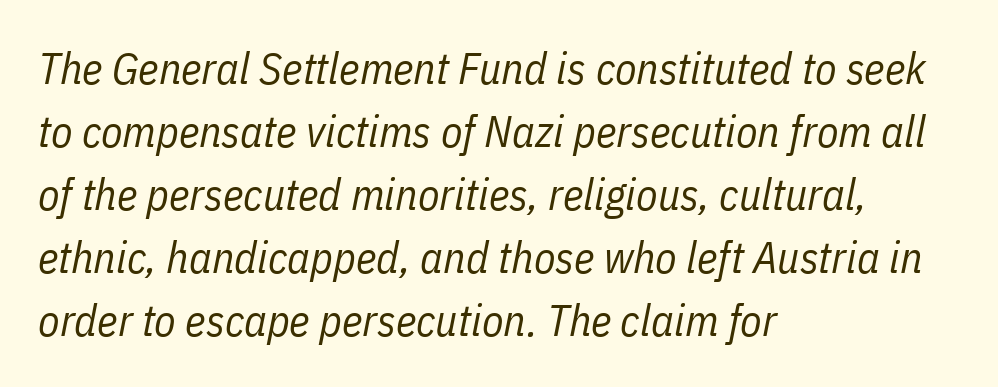
{"italic": "yes", "lean": "right", "slant_degrees": 11, "bold": "no", "weight": "regular", "width": "condensed", "stroke_contrast": "low", "x_height": "medium", "monospaced": "no", "underline": "no", "align": "left", "line_spacing": "normal", "line_spacing_ratio": 1.43, "letter_spacing": "normal", "letter_spacing_em": 0.0, "glyph_px": 44}
